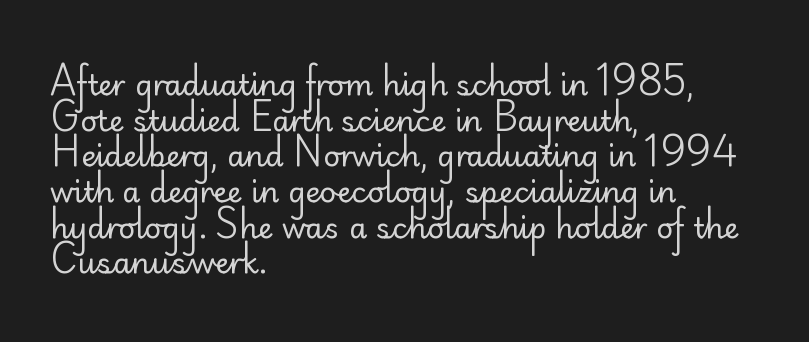
Q: Is the text bold? A: No.
Q: Is the text italic (slanted)? A: No, it is upright.
Q: Is the typeface a serif or a sans-serif typeface? A: Sans-serif.
Q: Is the text underlined? A: No.
Q: How is the paragraph aligned? A: Left-aligned.
Q: Is the spacing between letters normal or unusually wide? A: Normal.
Q: Width (condensed, normal, or wide)? A: Normal.
Q: Stroke contrast? A: Low.
Q: x-height? A: Small.
Q: Monospaced? A: No.
